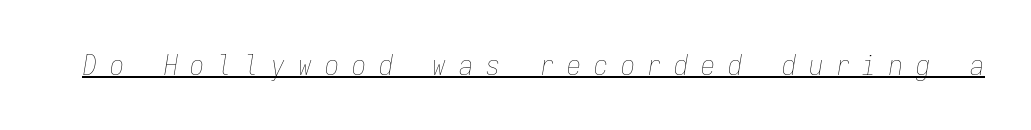
Caption: expanded tracking, letters set apart. When letters slant like this, we call the style italic. The face used here appears with an underline applied. The font sits on the lighter half of the weight spectrum, regular included. Spacing verdict: monospaced, one width for all characters.
